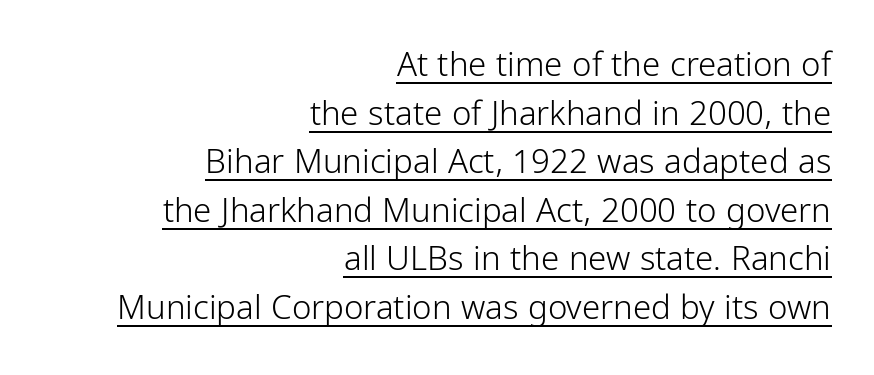
The image shows 33 px light, condensed sans-serif type, upright; set right-aligned, normal line spacing (1.47x), normal letter spacing, underlined; low stroke contrast and a medium x-height.
